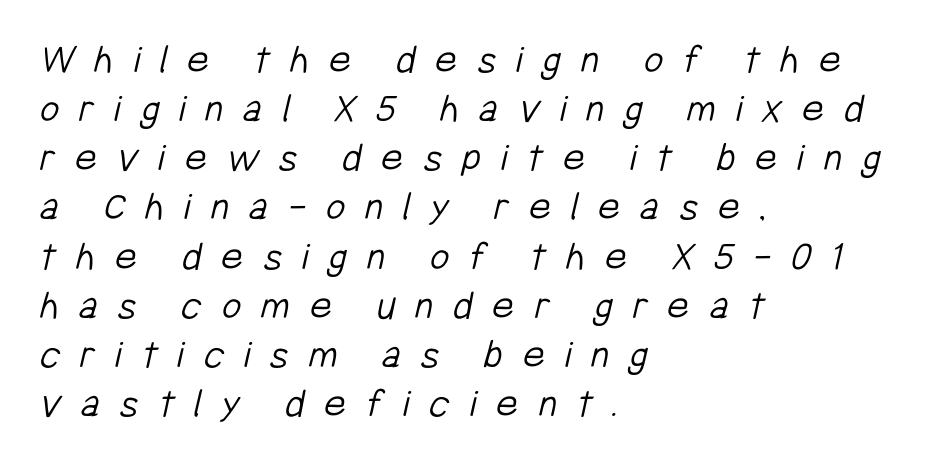
Q: Is the text bold? A: No.
Q: Is the typeface a serif or a sans-serif typeface? A: Sans-serif.
Q: Is the text underlined? A: No.
Q: How is the paragraph aligned? A: Left-aligned.
Q: Is the spacing between letters normal or unusually wide? A: Unusually wide.
Q: Width (condensed, normal, or wide)? A: Condensed.
Q: Stroke contrast? A: Low.
Q: x-height? A: Medium.
Q: Monospaced? A: No.
